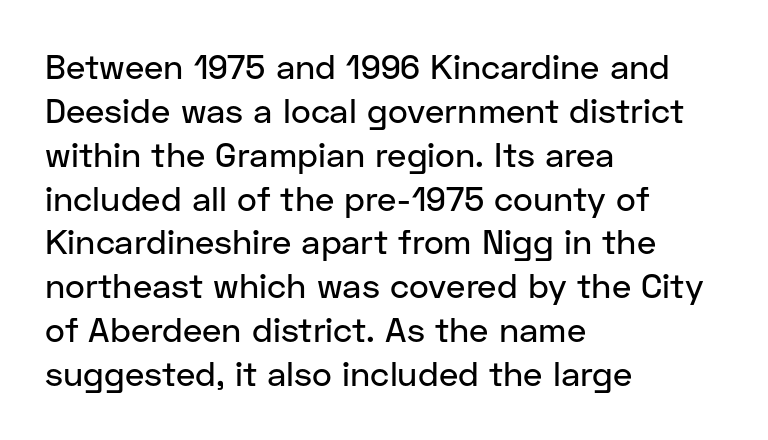
The image shows 34 px sans-serif type, upright; set left-aligned, normal line spacing (1.29x), normal letter spacing, not underlined; low stroke contrast and a medium x-height.
